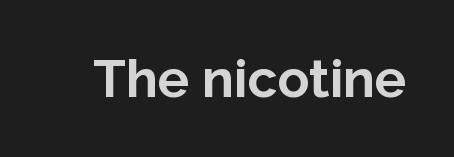
Nobody touched the tracking dial on this one. Character widths vary here, with narrow letters taking less room than wide ones. Heft: maximum for text — a bold. To sum up the face: it is a sans, with no serifs. Unmarked baselines from the first word to the last.
